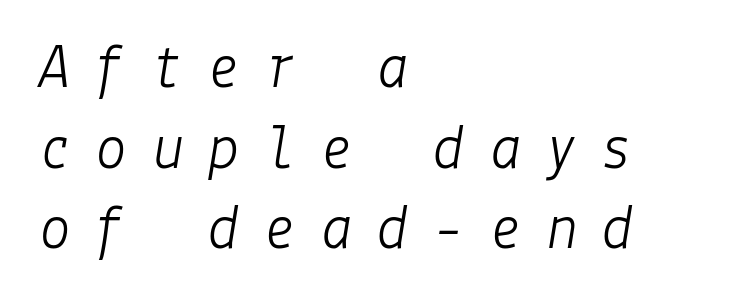
The image shows 64 px light type, italic (leaning right); set left-aligned, normal line spacing (1.26x), unusually wide letter spacing (+0.38 em), not underlined; low stroke contrast and a medium x-height.
